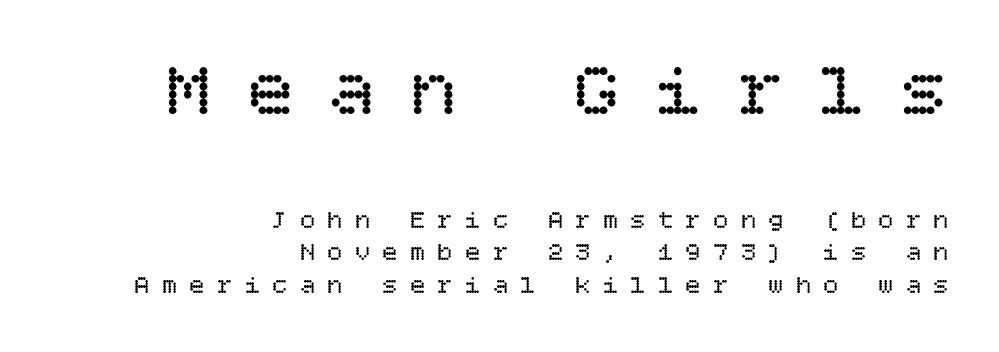
Q: Is the text bold? A: No.
Q: Is the text italic (slanted)? A: No, it is upright.
Q: Is the text underlined? A: No.
Q: How is the paragraph aligned? A: Right-aligned.
Q: Is the spacing between letters normal or unusually wide? A: Unusually wide.
Q: Which block of text is set in a larger size, the first (top) or the second (bottom)? A: The first (top) one.
Q: Width (condensed, normal, or wide)? A: Normal.
Q: Stroke contrast? A: Low.
Q: x-height? A: Large.
